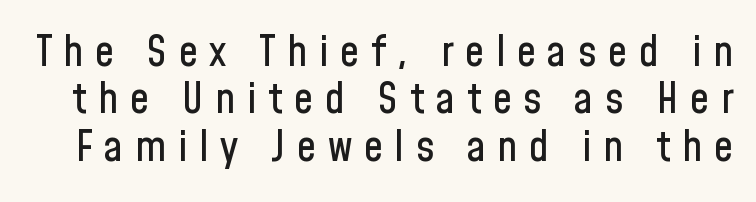
The image shows 43 px condensed sans-serif type, upright; set tight line spacing (1.1x), unusually wide letter spacing (+0.27 em), not underlined; low stroke contrast and a medium x-height.
